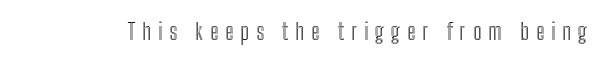
The image shows 23 px text type, upright; set unusually wide letter spacing (+0.3 em), not underlined.
